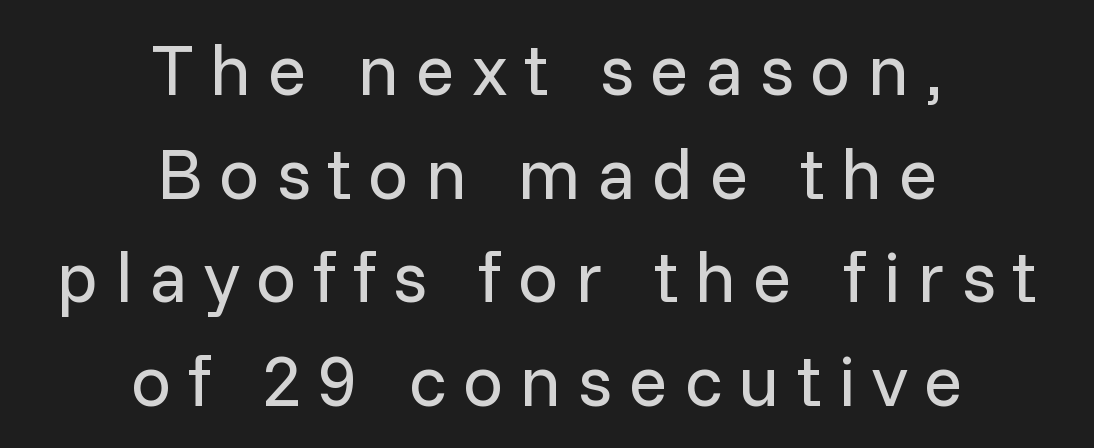
The image shows 72 px regular-weight sans-serif type, upright; set centered, normal line spacing (1.44x), unusually wide letter spacing (+0.23 em), not underlined; low stroke contrast and a medium x-height.
